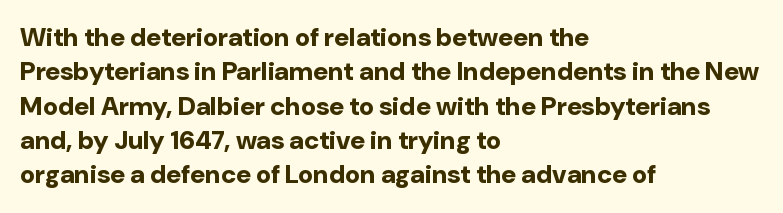
Words appear dense and cohesive because spacing is normal. Typeset ragged right — the left edge is the straight one. This sample keeps an unexceptional amount of space between lines. A clean baseline with only descenders dipping below it. Notice how thick the strokes are: this is what a full bold looks like. This is the regular roman posture of the typeface.
